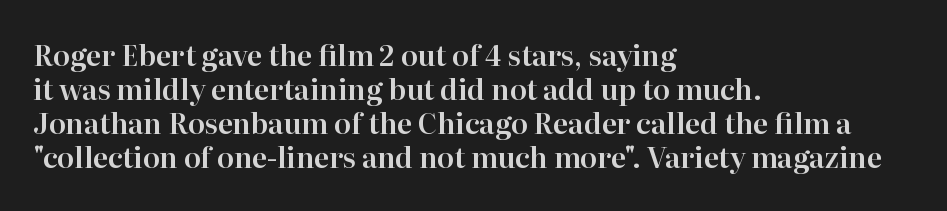
{"serif": "yes", "italic": "no", "width": "normal", "stroke_contrast": "high", "x_height": "medium", "monospaced": "no", "underline": "no", "align": "left", "line_spacing_ratio": 1.22, "letter_spacing": "normal", "letter_spacing_em": 0.0, "glyph_px": 28}
